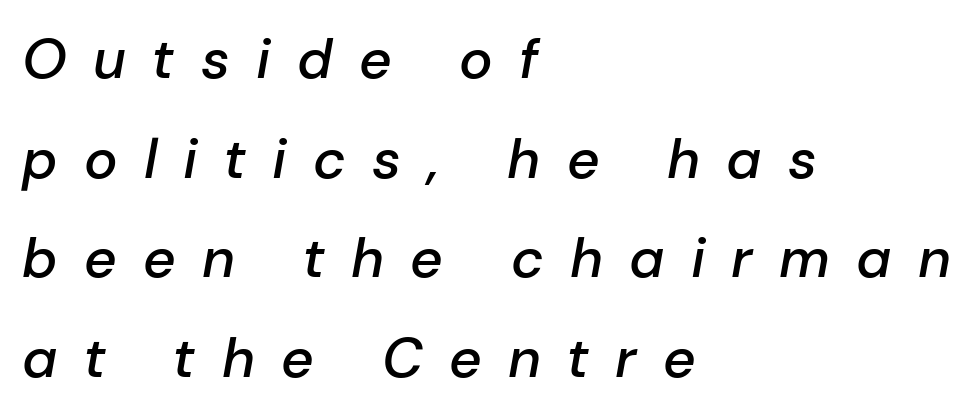
Q: Is the text bold? A: Semi-bold.
Q: Is the text italic (slanted)? A: Yes, it leans right by about 10 degrees.
Q: Is the text underlined? A: No.
Q: How is the paragraph aligned? A: Left-aligned.
Q: Is the spacing between letters normal or unusually wide? A: Unusually wide.
Q: Width (condensed, normal, or wide)? A: Normal.
Q: Stroke contrast? A: Low.
Q: x-height? A: Medium.
Q: Monospaced? A: No.
